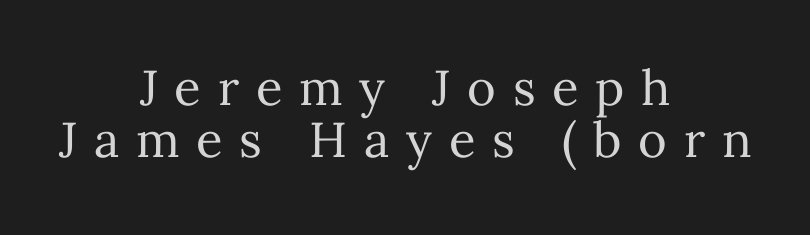
Q: Is the text bold? A: No.
Q: Is the text italic (slanted)? A: No, it is upright.
Q: Is the text underlined? A: No.
Q: How is the paragraph aligned? A: Centered.
Q: Is the spacing between letters normal or unusually wide? A: Unusually wide.
Q: Is the spacing between lines tight, normal or loose? A: Tight.
Q: Width (condensed, normal, or wide)? A: Normal.
Q: Stroke contrast? A: Medium.
Q: x-height? A: Medium.
Q: Monospaced? A: No.
